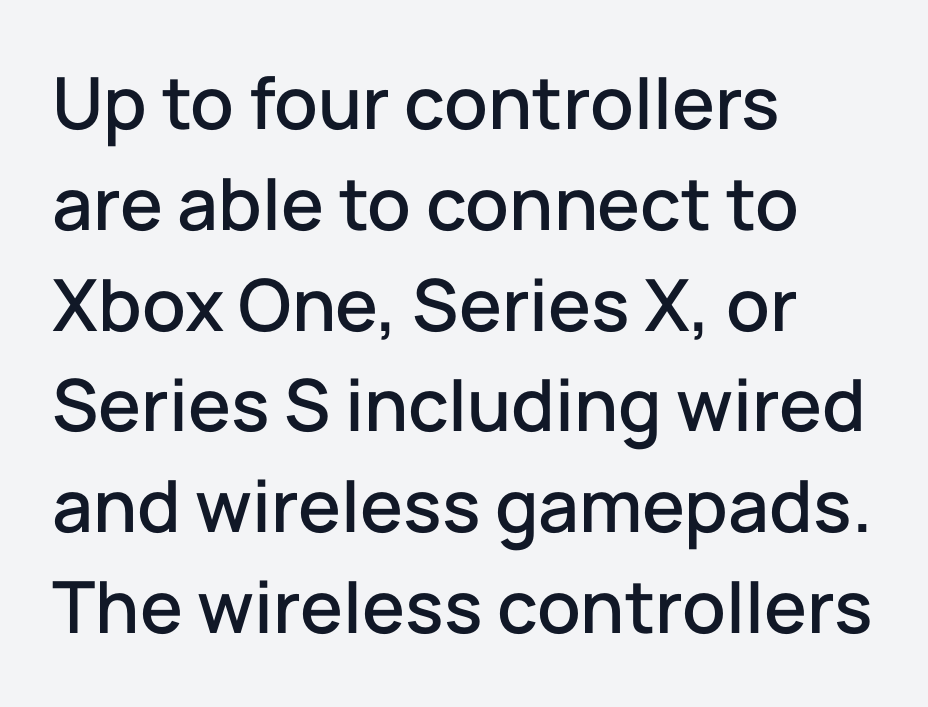
Q: Is the text italic (slanted)? A: No, it is upright.
Q: Is the typeface a serif or a sans-serif typeface? A: Sans-serif.
Q: Is the text underlined? A: No.
Q: How is the paragraph aligned? A: Left-aligned.
Q: Is the spacing between letters normal or unusually wide? A: Normal.
Q: Is the spacing between lines tight, normal or loose? A: Normal.
Q: Width (condensed, normal, or wide)? A: Normal.
Q: Stroke contrast? A: Low.
Q: x-height? A: Medium.
Q: Monospaced? A: No.
